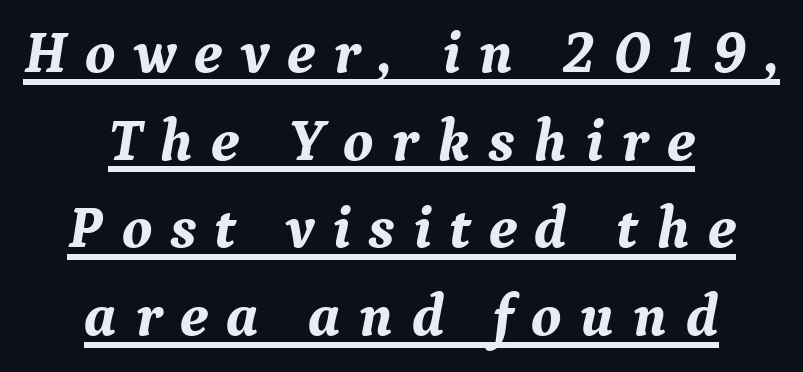
{"serif": "yes", "italic": "yes", "lean": "right", "slant_degrees": 9, "bold": "yes", "weight": "bold", "width": "normal", "stroke_contrast": "medium", "x_height": "medium", "monospaced": "no", "underline": "yes", "align": "center", "line_spacing": "normal", "line_spacing_ratio": 1.46, "letter_spacing": "wide", "letter_spacing_em": 0.3, "glyph_px": 60}
